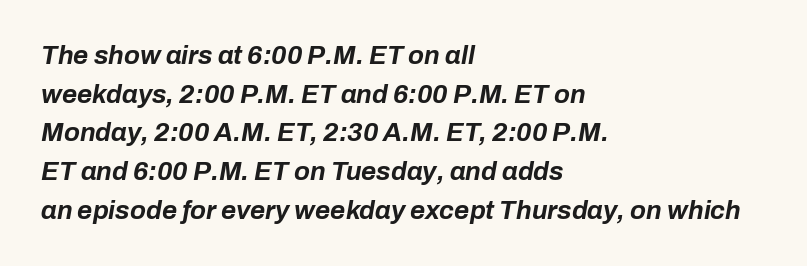
The image shows 26 px bold type, italic (leaning right); set left-aligned, normal line spacing (1.49x), normal letter spacing, not underlined.
